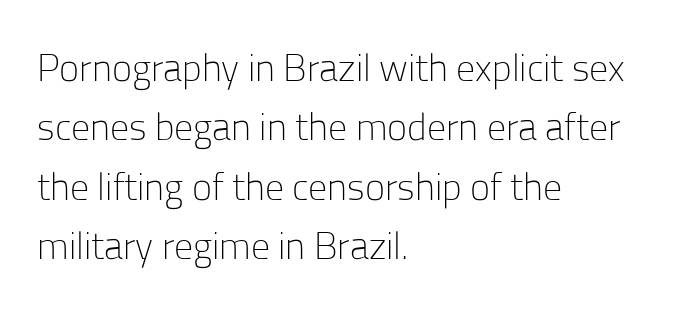
Q: Is the text bold? A: No.
Q: Is the text italic (slanted)? A: No, it is upright.
Q: Is the typeface a serif or a sans-serif typeface? A: Sans-serif.
Q: Is the text underlined? A: No.
Q: How is the paragraph aligned? A: Left-aligned.
Q: Is the spacing between letters normal or unusually wide? A: Normal.
Q: Is the spacing between lines tight, normal or loose? A: Normal.
Q: Width (condensed, normal, or wide)? A: Normal.
Q: Stroke contrast? A: Low.
Q: x-height? A: Medium.
Q: Monospaced? A: No.
